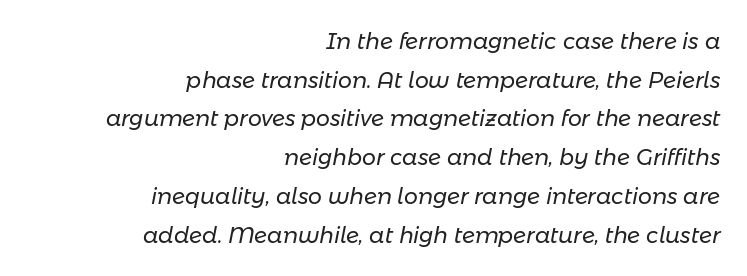
The zone under the glyphs is completely vacant. Posture: slanted. No extra ink here — the face is not bold. Spacing between characters is what you'd get straight out of the box. The typesetter chose a ragged-left arrangement here.
